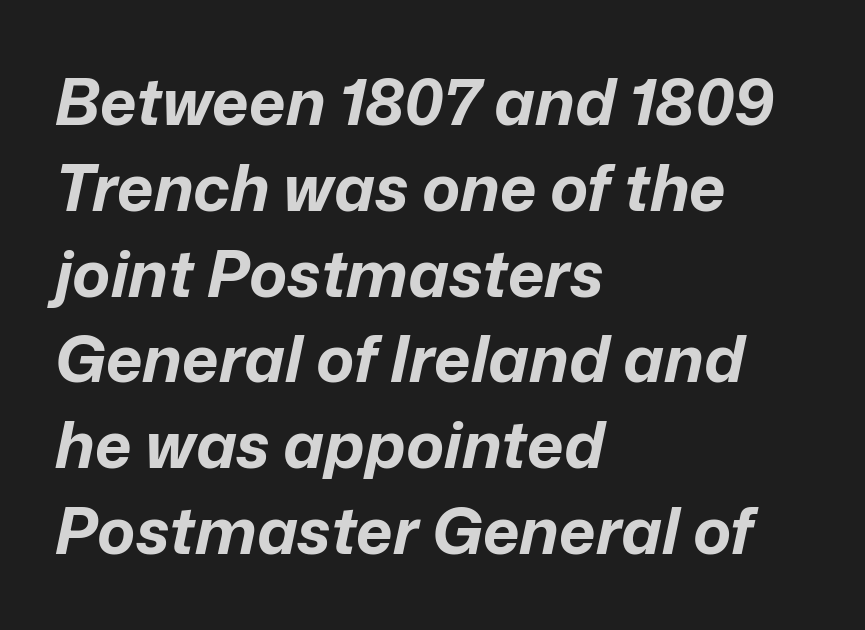
The image shows 64 px bold type, italic (leaning right); set left-aligned, normal line spacing (1.34x), normal letter spacing, not underlined; low stroke contrast and a medium x-height.
